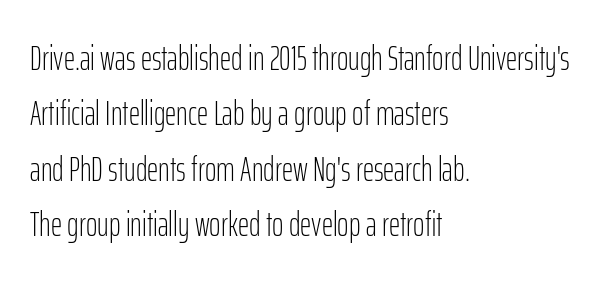
Q: Is the text bold? A: No.
Q: Is the text italic (slanted)? A: No, it is upright.
Q: Is the typeface a serif or a sans-serif typeface? A: Sans-serif.
Q: Is the text underlined? A: No.
Q: How is the paragraph aligned? A: Left-aligned.
Q: Is the spacing between letters normal or unusually wide? A: Normal.
Q: Is the spacing between lines tight, normal or loose? A: Normal.
Q: Width (condensed, normal, or wide)? A: Condensed.
Q: Stroke contrast? A: Low.
Q: x-height? A: Medium.
Q: Monospaced? A: No.
